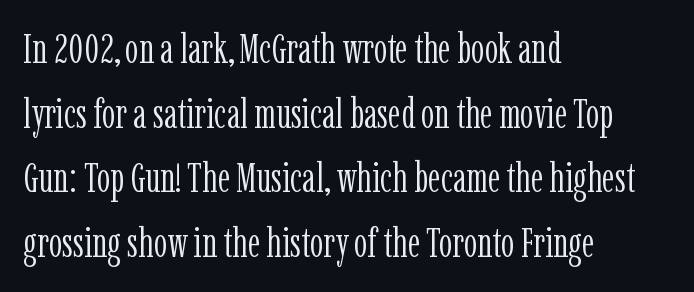
The image shows 42 px light, condensed serif type, upright; set left-aligned, normal line spacing (1.54x), normal letter spacing, not underlined; low stroke contrast and a medium x-height.
